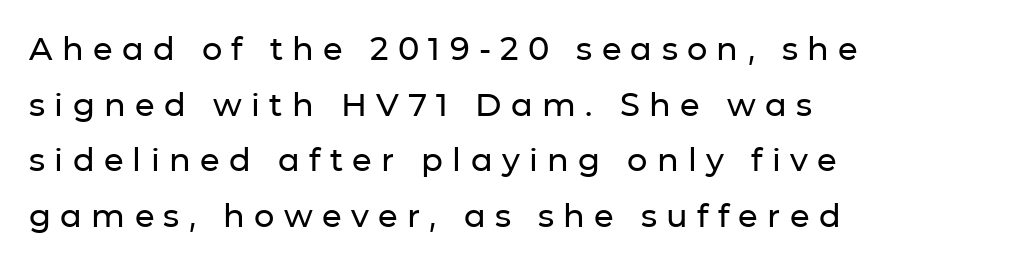
The image shows 32 px sans-serif type, upright; set left-aligned, line spacing 1.74x, unusually wide letter spacing (+0.29 em), not underlined; low stroke contrast and a medium x-height.
